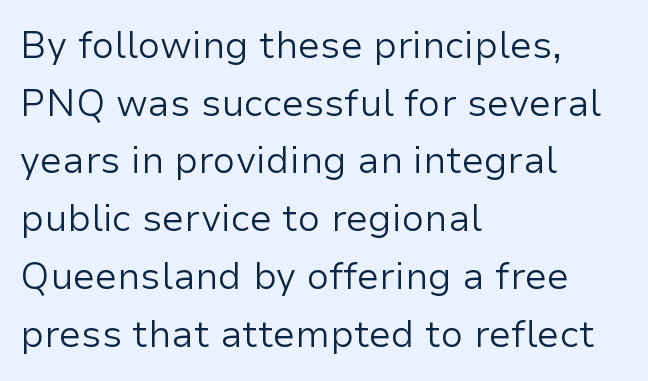
Q: Is the text bold? A: No.
Q: Is the text italic (slanted)? A: No, it is upright.
Q: Is the typeface a serif or a sans-serif typeface? A: Sans-serif.
Q: Is the text underlined? A: No.
Q: How is the paragraph aligned? A: Left-aligned.
Q: Is the spacing between letters normal or unusually wide? A: Normal.
Q: Is the spacing between lines tight, normal or loose? A: Normal.
Q: Width (condensed, normal, or wide)? A: Normal.
Q: Stroke contrast? A: Low.
Q: x-height? A: Medium.
Q: Monospaced? A: No.
